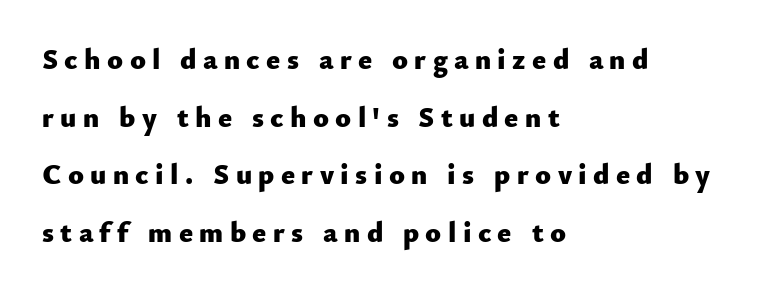
{"serif": "no", "italic": "no", "bold": "yes", "weight": "heavy", "width": "normal", "stroke_contrast": "low", "x_height": "small", "monospaced": "no", "underline": "no", "align": "left", "line_spacing": "loose", "line_spacing_ratio": 1.99, "letter_spacing": "wide", "letter_spacing_em": 0.22, "glyph_px": 29}
